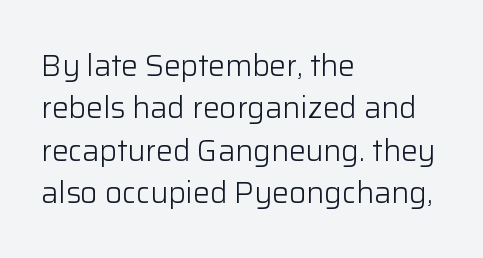
{"serif": "no", "italic": "no", "bold": "no", "weight": "light", "width": "normal", "stroke_contrast": "low", "x_height": "medium", "monospaced": "no", "underline": "no", "align": "left", "line_spacing": "normal", "line_spacing_ratio": 1.41, "letter_spacing": "normal", "letter_spacing_em": 0.0, "glyph_px": 30}
